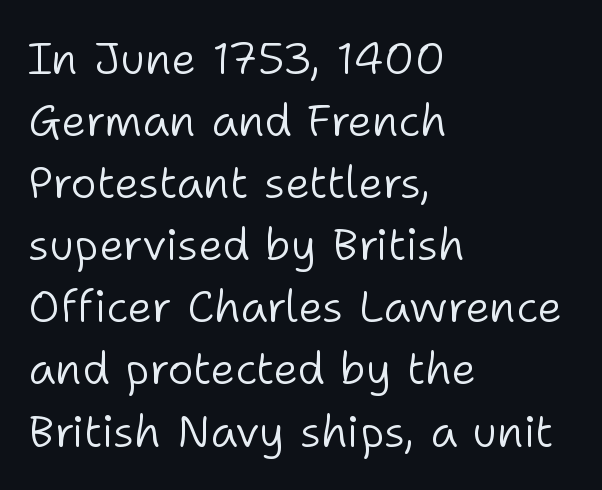
Compared with typical paragraphs, the rows here are spaced about the same. A quiet, ordinary-to-light weight characterises the typeface. Casual observation: everything's shoved over to the left. Nothing unusual about the tracking: characters are spaced as the font intends. Do the letters lean? They stand straight.
